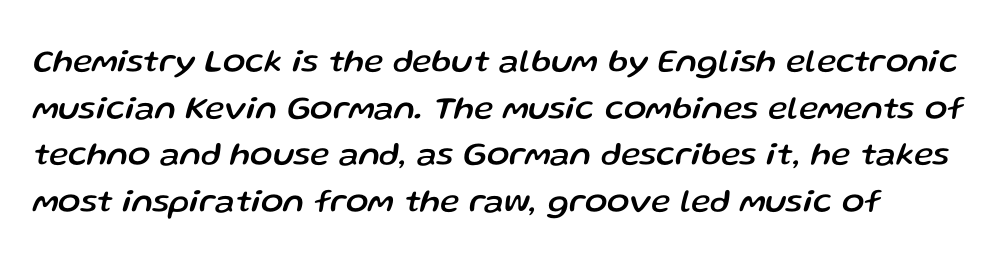
{"italic": "yes", "lean": "right", "slant_degrees": 13, "width": "normal", "stroke_contrast": "low", "x_height": "medium", "monospaced": "no", "underline": "no", "line_spacing": "normal", "line_spacing_ratio": 1.41, "letter_spacing": "normal", "letter_spacing_em": 0.0, "glyph_px": 33}
